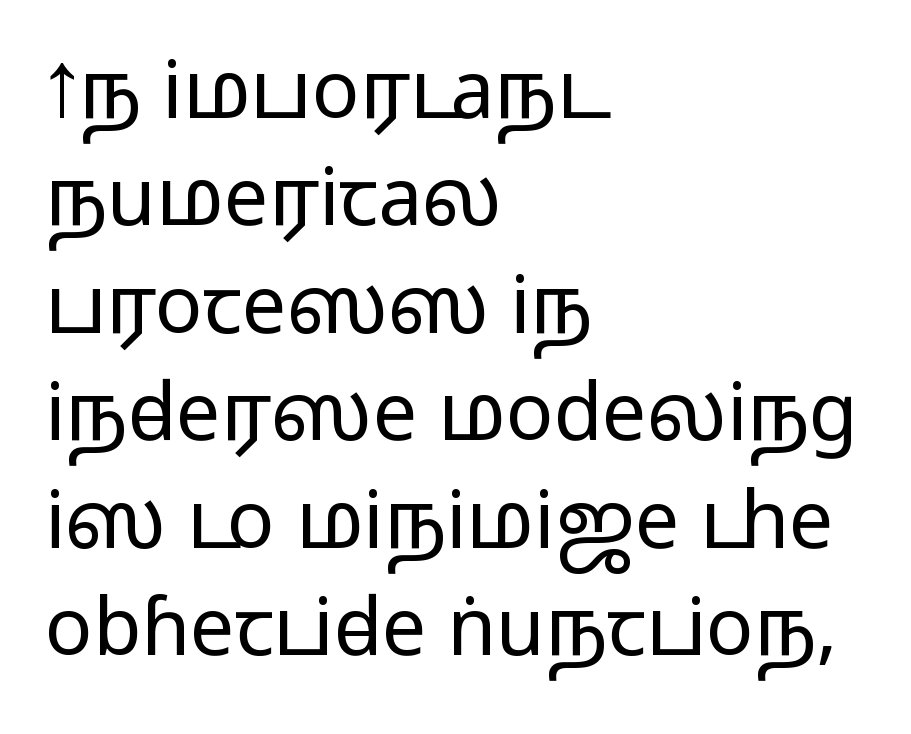
The image shows 79 px regular-weight, wide sans-serif type, upright; set left-aligned, normal line spacing (1.36x), normal letter spacing, not underlined; low stroke contrast and a medium x-height.
